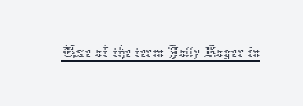
The image shows 35 px thin type, upright; set normal letter spacing, underlined; low stroke contrast and a medium x-height.
